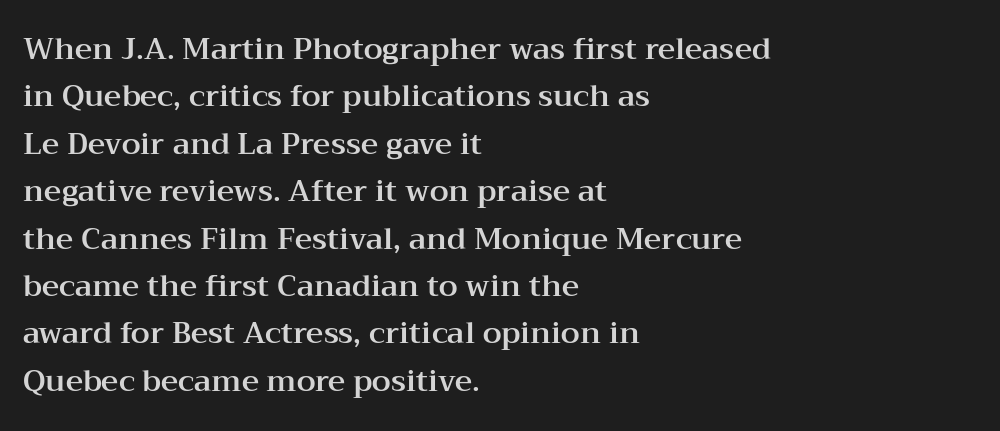
Observe the serifs anchoring each vertical stroke in this sample. Quick note: interline space is typical. The typography opts for an upright posture over an oblique one. The baseline area is clear. Caption: standard tracking, unaltered. Is this a fixed-width face? No — the glyphs have proportional, varying widths.
